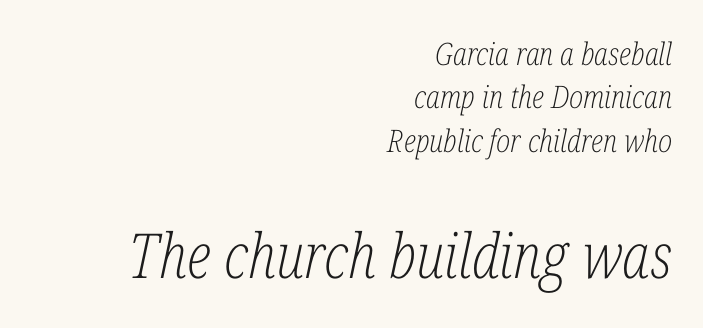
{"serif": "yes", "italic": "yes", "lean": "right", "slant_degrees": 12, "bold": "no", "weight": "light", "width": "condensed", "stroke_contrast": "low", "x_height": "medium", "monospaced": "no", "underline": "no", "align": "right", "line_spacing": "normal", "line_spacing_ratio": 1.4, "letter_spacing": "normal", "letter_spacing_em": 0.0, "larger_block": "second", "size_ratio": 2.0, "glyph_px": 62}
